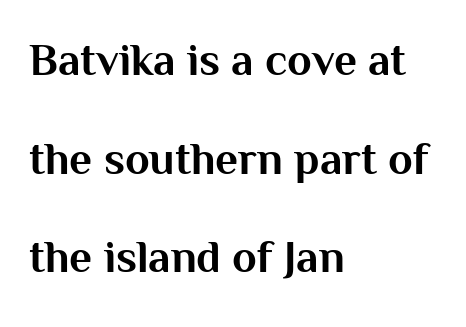
Q: Is the text bold? A: Yes.
Q: Is the text italic (slanted)? A: No, it is upright.
Q: Is the typeface a serif or a sans-serif typeface? A: Sans-serif.
Q: Is the text underlined? A: No.
Q: How is the paragraph aligned? A: Left-aligned.
Q: Is the spacing between letters normal or unusually wide? A: Normal.
Q: Is the spacing between lines tight, normal or loose? A: Loose.
Q: Width (condensed, normal, or wide)? A: Normal.
Q: Stroke contrast? A: Medium.
Q: x-height? A: Medium.
Q: Monospaced? A: No.
